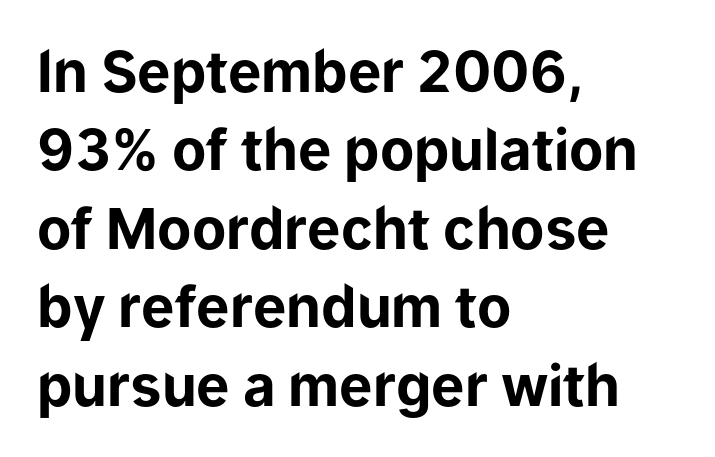
I'd call this a sans setting — the letters go barefoot. Casual observation: everything's shoved over to the left. Italic? Not at all — the glyphs are vertical. Line spacing here is normal. Each word holds together tightly as a unit, with standard inter-letter gaps.
